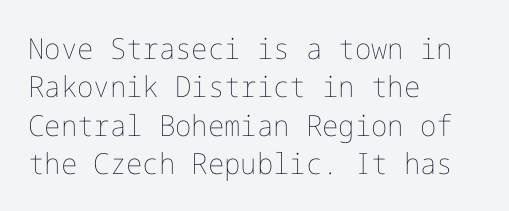
What stands out about the letter spacing? Nothing — it is the standard amount. The typesetting does not lean heavy: it is not bold. Every character sits straight up, as roman type does. Notice how the passage keeps a crisp vertical edge on the left only. Each new line begins a customary step beneath the previous one. Glance below the letters and you will spot only blank space.
